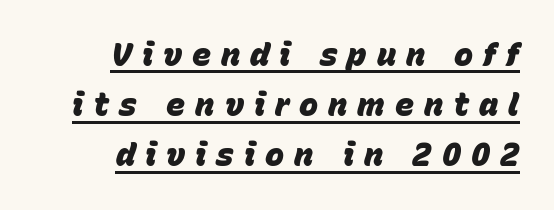
The image shows 32 px heavy type, italic (leaning right); set right-aligned, normal line spacing (1.57x), unusually wide letter spacing (+0.31 em), underlined; low stroke contrast and a large x-height.
